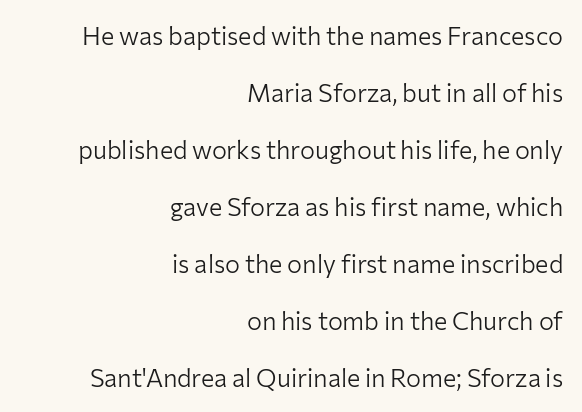
The image shows 25 px text type, upright; set right-aligned, loose line spacing (2.28x), normal letter spacing, not underlined.
